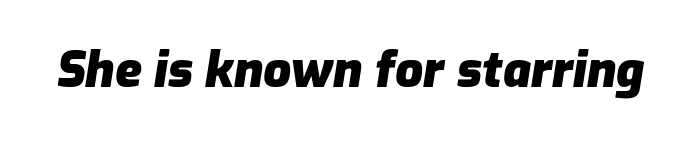
Spacing verdict: proportional, widths tailored to each character. Descenders are the only things crossing below the line. Weight: bold. Letter spacing: default. Designer's note — italics engaged.
